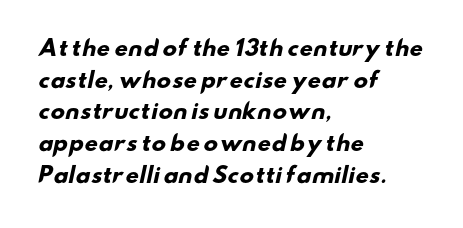
Check the space under the baseline: it is left empty. Typeset ragged right — the left edge is the straight one. Typographic density is high because the face is bold. The rendering keeps characters at their native spacing.
